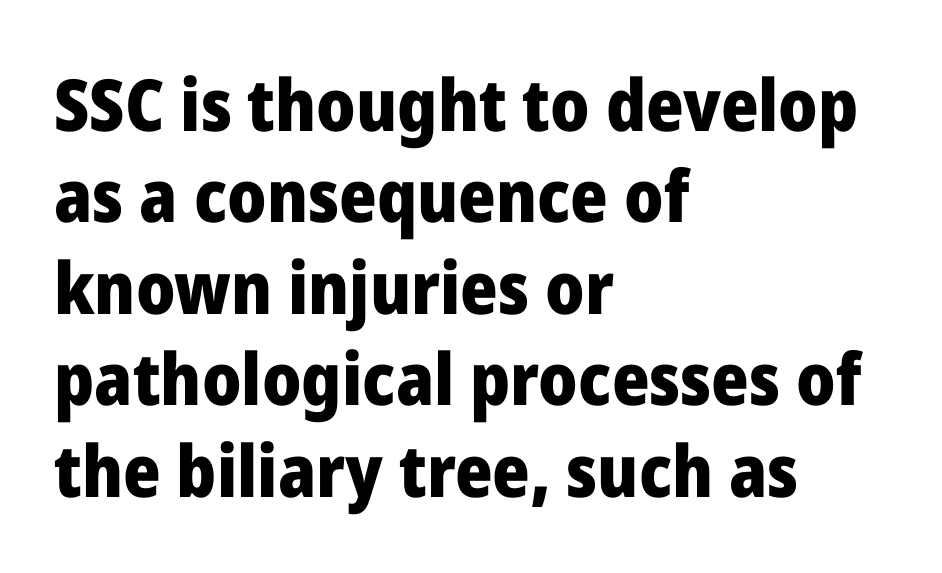
Heavy-handed strokes throughout: this text is bold. Descenders hang freely into open space. The rows are spaced the way most documents space them. You could not count columns in this text — the font is proportionally spaced. Left-aligned paragraph, ragged on the right. Classification — sans serif.
